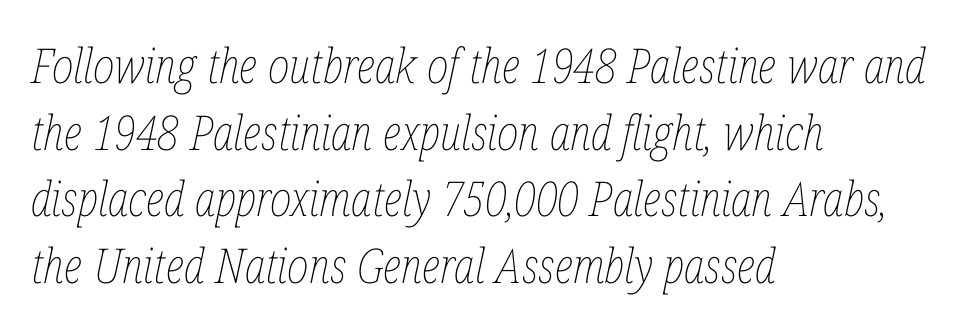
The image shows 48 px thin, condensed type, italic (leaning right); set left-aligned, normal line spacing (1.39x), normal letter spacing, not underlined; low stroke contrast and a medium x-height.
